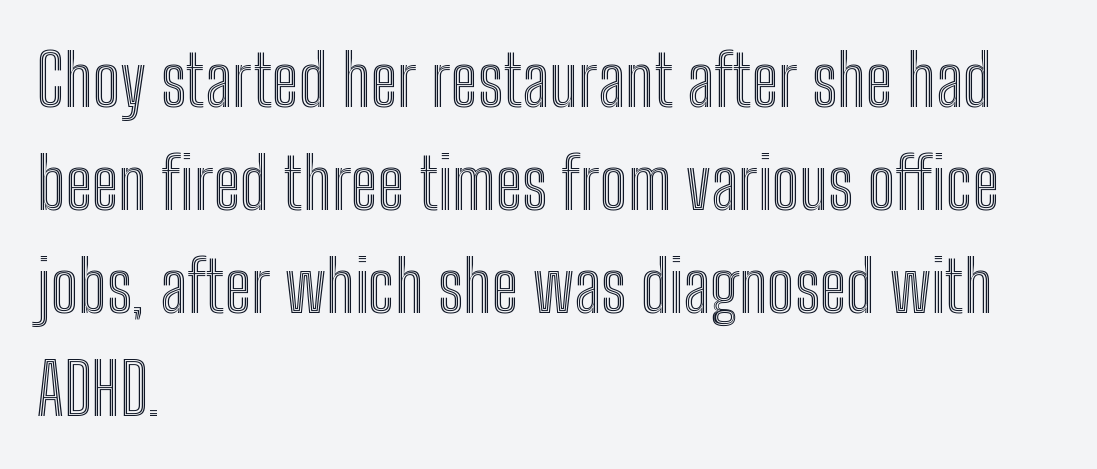
Q: Is the text italic (slanted)? A: No, it is upright.
Q: Is the text underlined? A: No.
Q: How is the paragraph aligned? A: Left-aligned.
Q: Is the spacing between letters normal or unusually wide? A: Normal.
Q: Is the spacing between lines tight, normal or loose? A: Normal.
Q: Width (condensed, normal, or wide)? A: Condensed.
Q: x-height? A: Medium.
Q: Monospaced? A: No.
